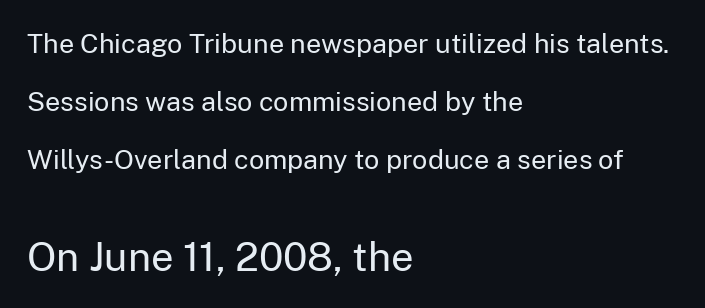
Look at the bottom of the vertical strokes: they stop flat, with no serifs. Widely set lines give the paragraph a tall, airy silhouette. Does the copy run flush right? No — it runs flush left. Rule under the text: the space is simply empty.
